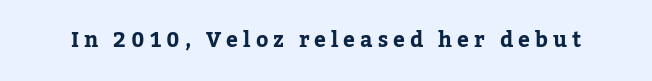
{"italic": "no", "bold": "yes", "underline": "no", "letter_spacing": "wide", "letter_spacing_em": 0.24, "glyph_px": 21}
